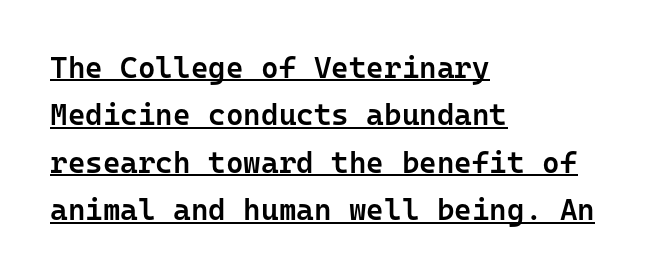
The image shows 30 px semibold sans-serif type, upright, monospaced; set left-aligned, normal line spacing (1.58x), normal letter spacing, underlined; low stroke contrast and a medium x-height.
